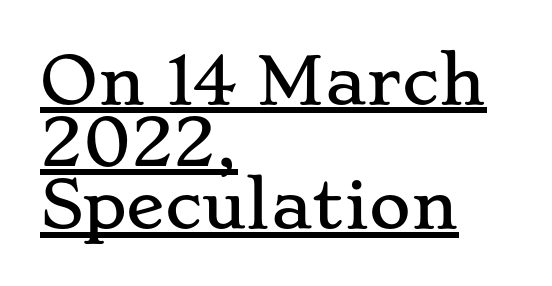
The image shows 64 px wide serif type, upright; set left-aligned, tight line spacing (0.97x), normal letter spacing, underlined; low stroke contrast and a small x-height.
